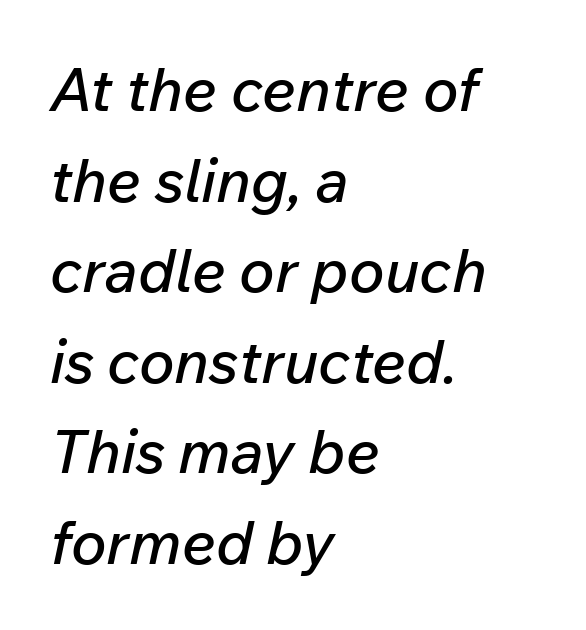
This sample uses an oblique cut, with every glyph tilted off the vertical. The passage shown is typed in a proportional face where columns would drift. Line spacing here is normal. Each line starts at the same left margin while the right side varies. Tracking value appears to be zero — textbook default spacing. The passage shown is not underscored anywhere.
